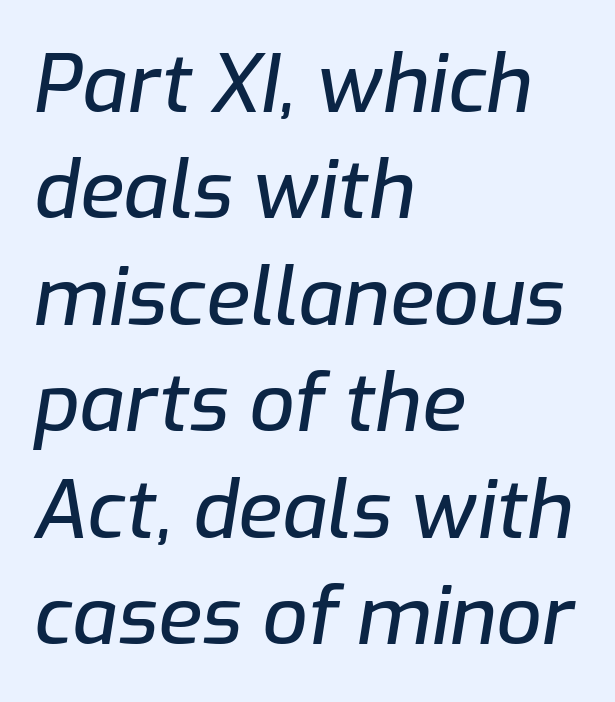
{"italic": "yes", "lean": "right", "slant_degrees": 9, "width": "normal", "stroke_contrast": "low", "x_height": "medium", "monospaced": "no", "underline": "no", "align": "left", "line_spacing": "normal", "line_spacing_ratio": 1.33, "letter_spacing": "normal", "letter_spacing_em": 0.0, "glyph_px": 80}
